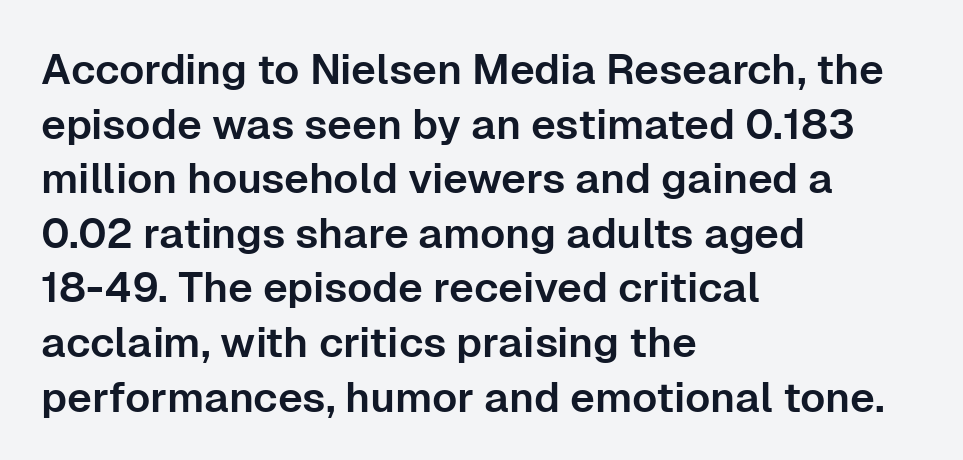
The words here are not underlined. Varying glyph widths throughout — classic text-font behaviour. Serifs: no, the terminals of the letterforms are clean. The lines sit at an ordinary, default distance from one another. Each line starts at the same left margin while the right side varies.
